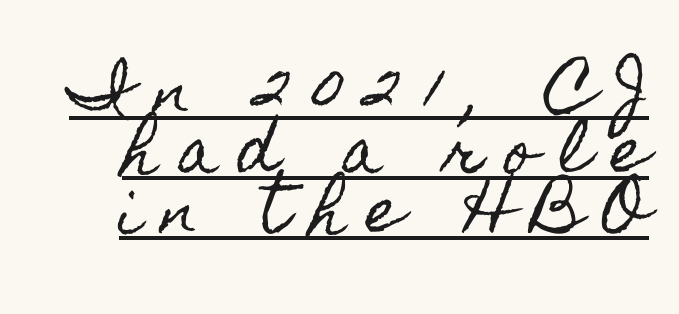
The typesetter has applied underlining to the passage shown. The type is letterspaced generously, with wide tracking. Students, observe: this is what under-led, compact text looks like. Spacing verdict: proportional, widths tailored to each character.
